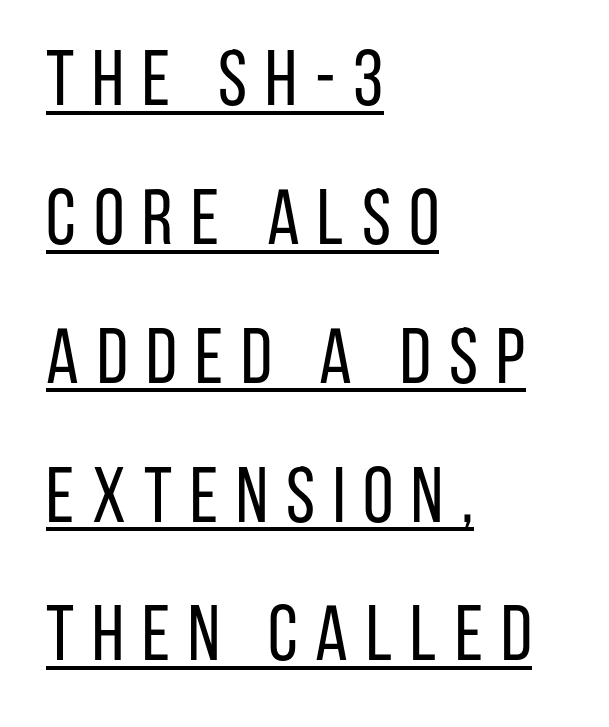
The image shows 78 px regular-weight, condensed sans-serif type, upright; set left-aligned, line spacing 1.78x, unusually wide letter spacing (+0.23 em), underlined; low stroke contrast and a large x-height.
